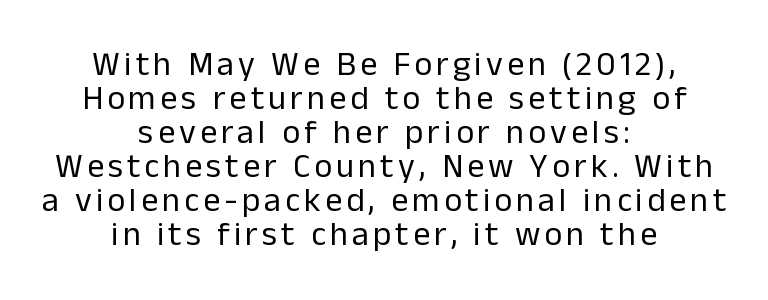
The text was rendered using a sans face with plain stroke endings. Unlike italic type, these characters show no tilt at all. The letters advance in unequal steps, a hallmark of proportional type. Clear beneath every line of the passage.
